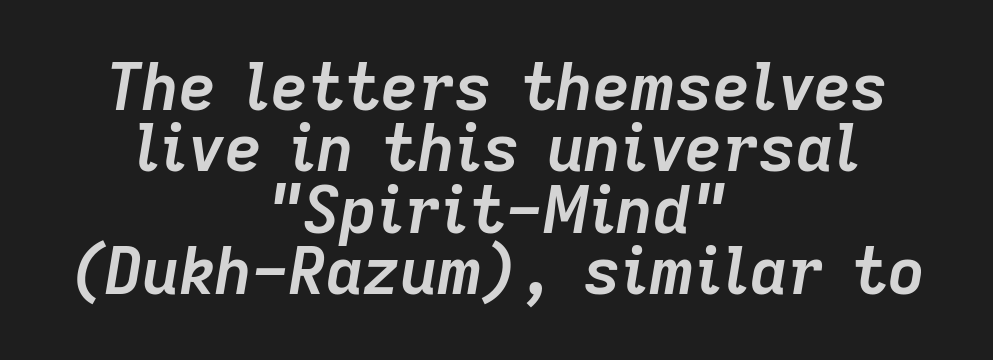
Heft: maximum for text — a bold. Horizontal bands of white between lines are thin slivers. Compared with typical body copy, the letter spacing here is the same. The rag falls on both sides of this text block equally.
